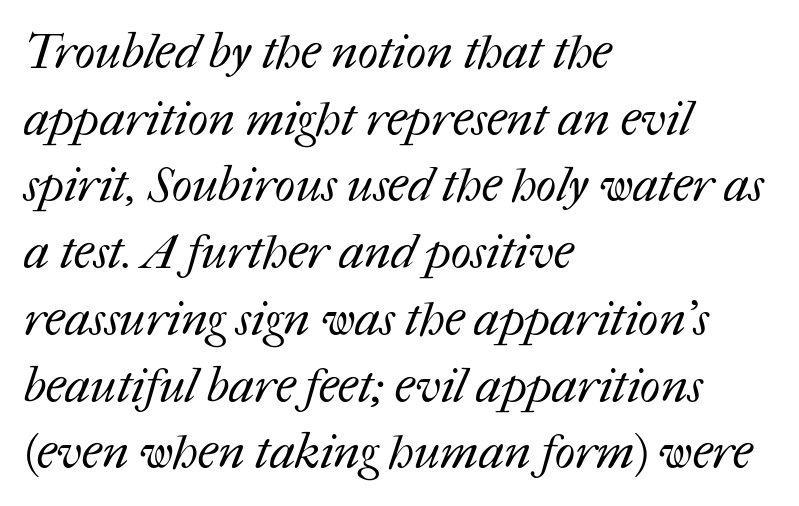
{"bold": "no", "weight": "regular", "width": "normal", "stroke_contrast": "medium", "x_height": "medium", "monospaced": "no", "underline": "no", "align": "left", "line_spacing": "normal", "line_spacing_ratio": 1.39, "letter_spacing": "normal", "letter_spacing_em": 0.0, "glyph_px": 48}
